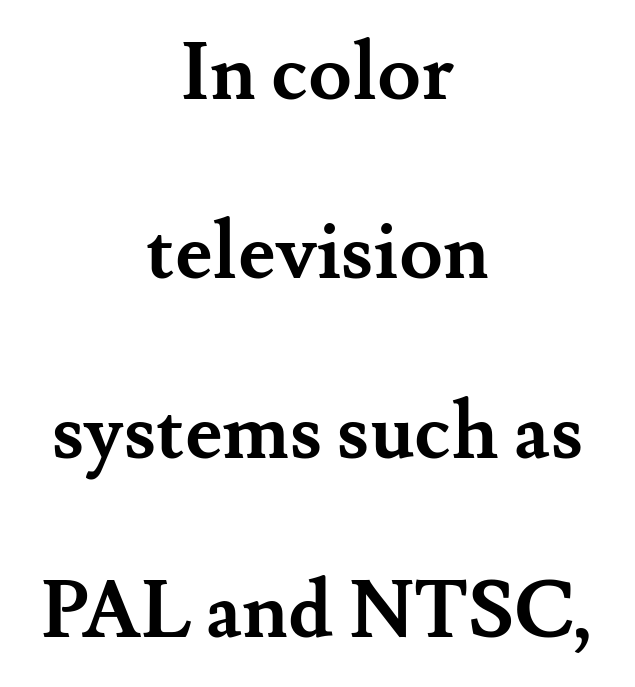
The lettering stays uniformly vertical, giving the passage a roman look. The paragraph has two soft edges and a firm central axis. The specimen omits any rule beneath the text block's lines. Heavy-handed strokes throughout: this text is bold. Between one letter and the next there's only the usual sliver of space. Regarding leading, the lines here are spaced well apart.
